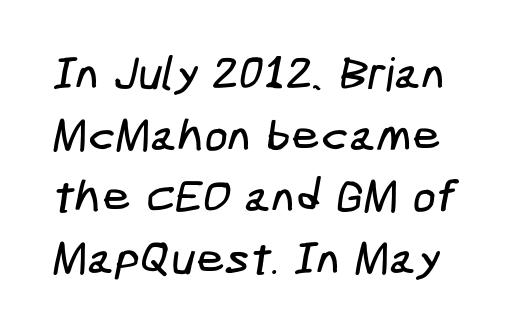
Q: Is the typeface a serif or a sans-serif typeface? A: Sans-serif.
Q: Is the text underlined? A: No.
Q: Is the spacing between letters normal or unusually wide? A: Normal.
Q: Is the spacing between lines tight, normal or loose? A: Normal.
Q: Width (condensed, normal, or wide)? A: Condensed.
Q: Stroke contrast? A: Low.
Q: x-height? A: Medium.
